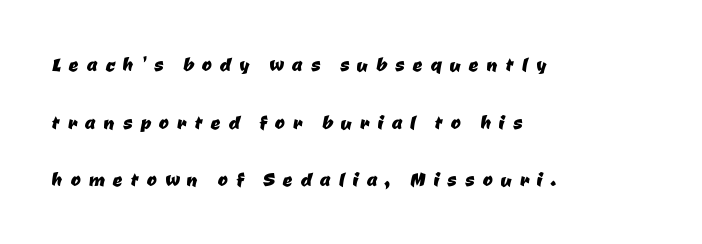
The image shows 24 px text type; set left-aligned, loose line spacing (2.4x), unusually wide letter spacing (+0.34 em), not underlined.
